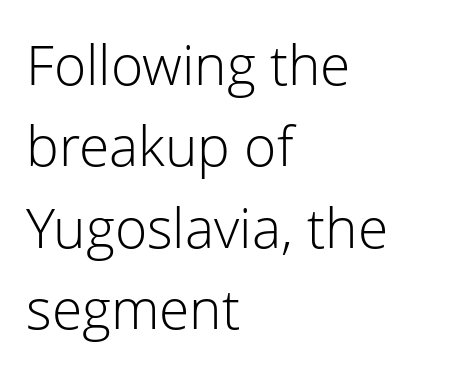
Q: Is the text bold? A: No.
Q: Is the text italic (slanted)? A: No, it is upright.
Q: Is the typeface a serif or a sans-serif typeface? A: Sans-serif.
Q: Is the text underlined? A: No.
Q: How is the paragraph aligned? A: Left-aligned.
Q: Is the spacing between letters normal or unusually wide? A: Normal.
Q: Is the spacing between lines tight, normal or loose? A: Normal.
Q: Width (condensed, normal, or wide)? A: Normal.
Q: Stroke contrast? A: Low.
Q: x-height? A: Medium.
Q: Monospaced? A: No.
